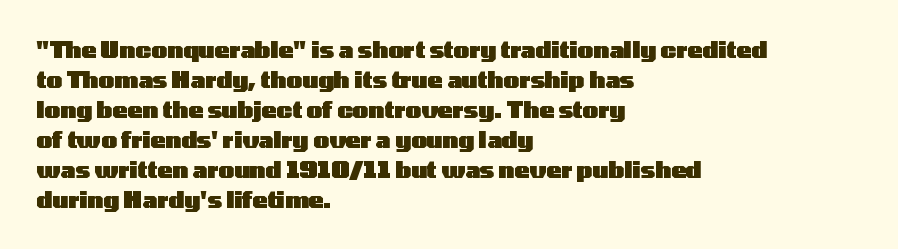
Italic: no, the glyphs are upright roman. Standard letterfit; no display-style spreading of the glyphs. Glance below the letters and you will spot only blank space. Its strokes are broad and dark, the hallmark of bold type.
